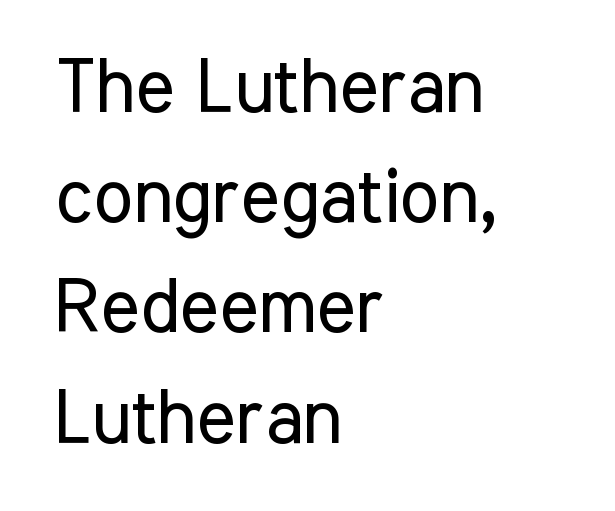
{"serif": "no", "italic": "no", "bold": "no", "weight": "regular", "width": "condensed", "stroke_contrast": "low", "x_height": "medium", "monospaced": "no", "underline": "no", "align": "left", "line_spacing": "normal", "line_spacing_ratio": 1.47, "letter_spacing": "normal", "letter_spacing_em": 0.0, "glyph_px": 75}
